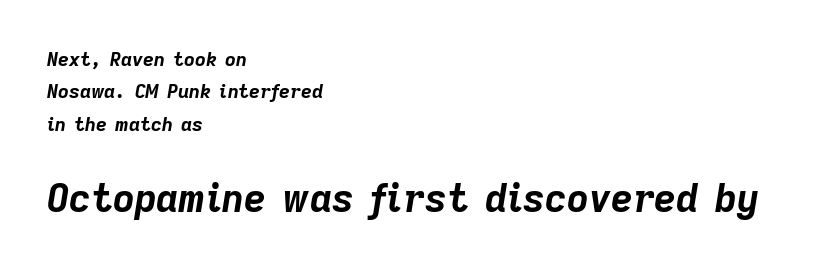
The lines are quadded left. This is heavy type, rendered in bold. Baseline-to-baseline distance is the conventional proportion of letter height. The baseline area is clear. The specimen reads as italic at a glance.
